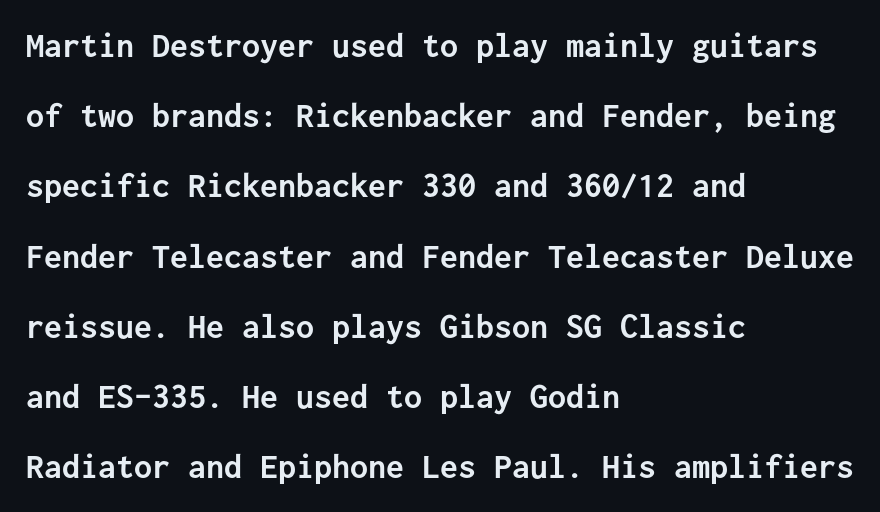
Standard letterfit; no display-style spreading of the glyphs. Typesetter's note: full bold, strokes at maximum text heaviness. When letters stand straight like this, we call the style roman or upright. Letterform terminals end flat and unadorned throughout the passage.
